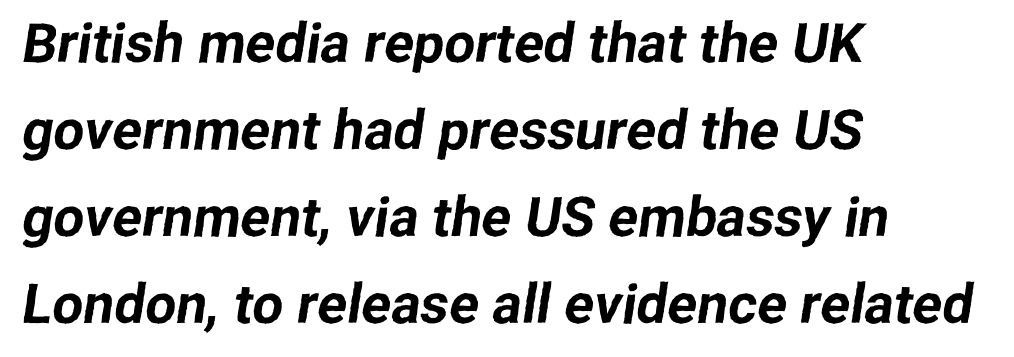
Q: Is the typeface a serif or a sans-serif typeface? A: Sans-serif.
Q: Is the text underlined? A: No.
Q: How is the paragraph aligned? A: Left-aligned.
Q: Is the spacing between letters normal or unusually wide? A: Normal.
Q: Is the spacing between lines tight, normal or loose? A: Normal.
Q: Width (condensed, normal, or wide)? A: Normal.
Q: Stroke contrast? A: Low.
Q: x-height? A: Medium.
Q: Monospaced? A: No.
